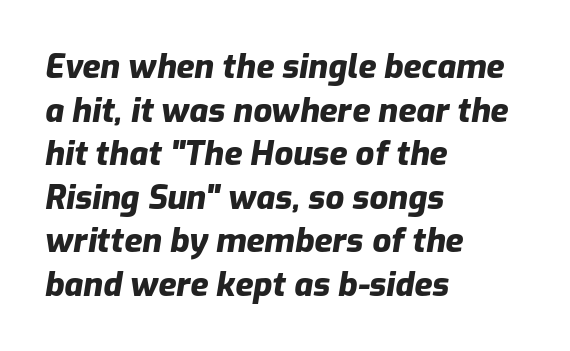
Default kerning and tracking; the words read as compact shapes. Character widths vary here, with narrow letters taking less room than wide ones. Compared with a centered layout, this one pins lines to the left instead. How would I describe the line gaps? Plain and ordinary. Notice how thick the strokes are: this is what a full bold looks like.
